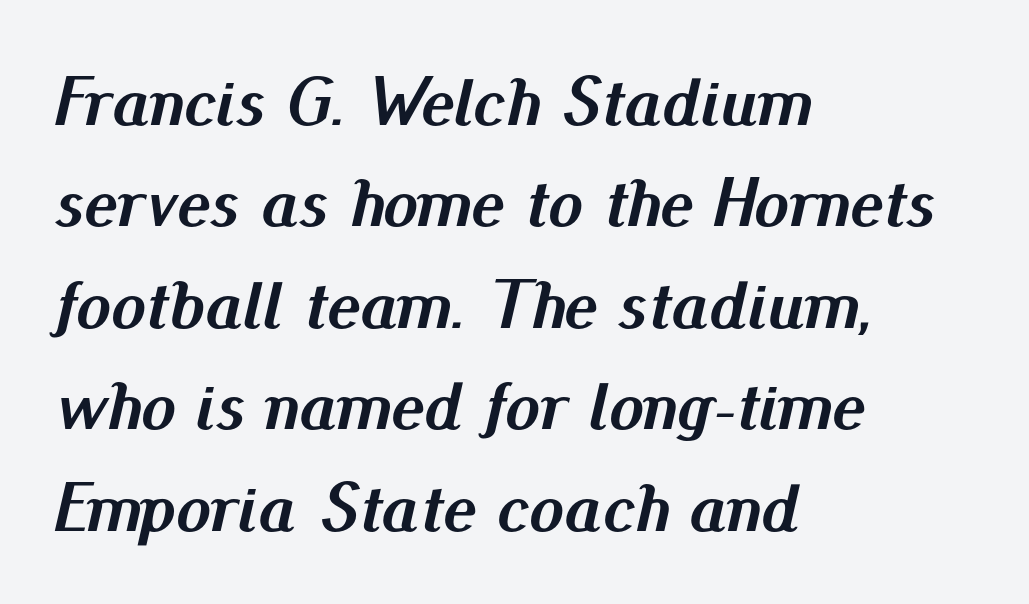
Q: Is the text bold? A: Yes.
Q: Is the text italic (slanted)? A: Yes, it leans right by about 13 degrees.
Q: Is the text underlined? A: No.
Q: How is the paragraph aligned? A: Left-aligned.
Q: Is the spacing between letters normal or unusually wide? A: Normal.
Q: Is the spacing between lines tight, normal or loose? A: Normal.
Q: Width (condensed, normal, or wide)? A: Normal.
Q: Stroke contrast? A: Medium.
Q: x-height? A: Small.
Q: Monospaced? A: No.
